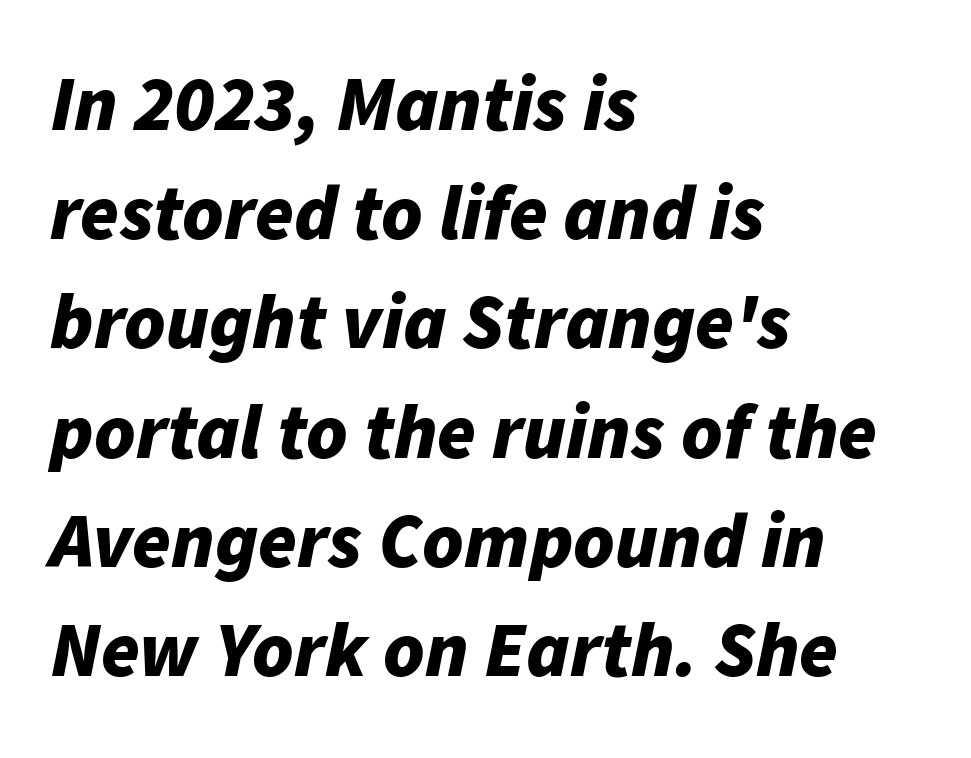
Each row of text sits above clean, open space. Reading down the block, your eye returns to a fixed left position each line. The letters are bold, with thick, heavy strokes. Is the type slanted? Yes — the strokes lean at a clear angle. The space between consecutive lines is moderate.
